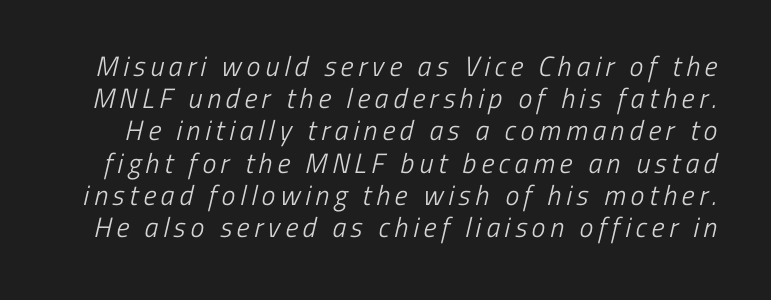
The image shows 28 px light, condensed sans-serif type; set tight line spacing (1.15x), not underlined; low stroke contrast and a medium x-height.
